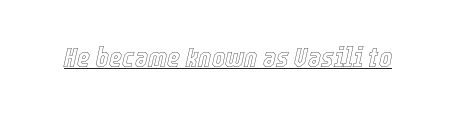
A typographer would call this underscored text. Nobody touched the tracking dial on this one. The whole block is typeset with a tilt. The face used here is proportionally spaced, like ordinary book or web type.
